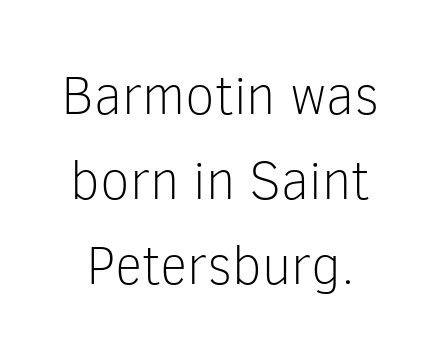
Q: Is the text bold? A: No.
Q: Is the text italic (slanted)? A: No, it is upright.
Q: Is the typeface a serif or a sans-serif typeface? A: Sans-serif.
Q: Is the text underlined? A: No.
Q: Is the spacing between letters normal or unusually wide? A: Normal.
Q: Is the spacing between lines tight, normal or loose? A: Normal.
Q: Width (condensed, normal, or wide)? A: Normal.
Q: Stroke contrast? A: Low.
Q: x-height? A: Medium.
Q: Monospaced? A: No.
